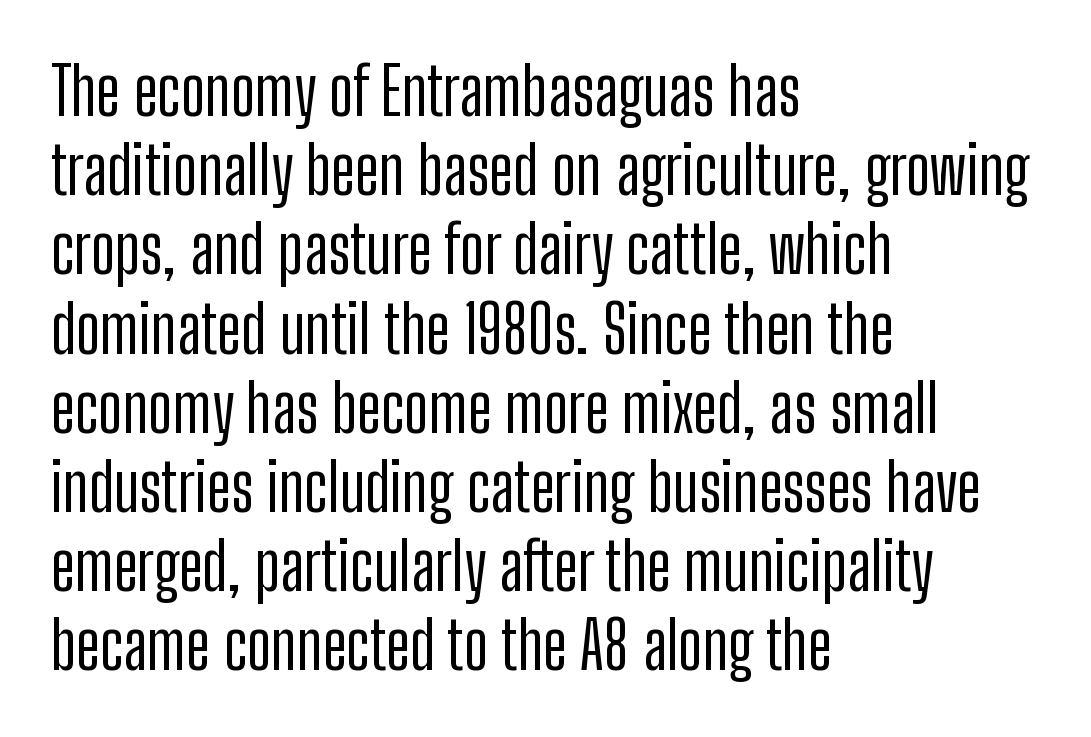
No italicization has been applied; the sample stays upright. Each row of text sits above clean, open space. Think of a printed novel: that variable character pitch is what you see here. This is sans-serif lettering, the kind often seen on screens and signage. Words appear dense and cohesive because spacing is normal.
